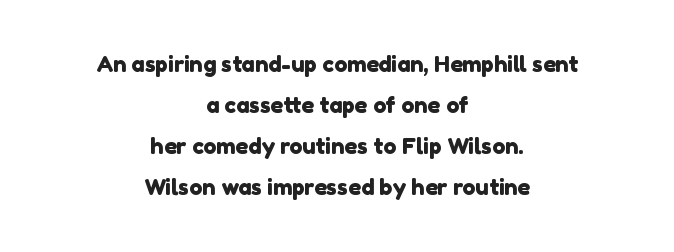
Leftover space on each line is divided equally before and after the words. The glyphs are unaccompanied by any horizontal stroke below them. Students, note that the glyphs here touch the page at normal intervals.
